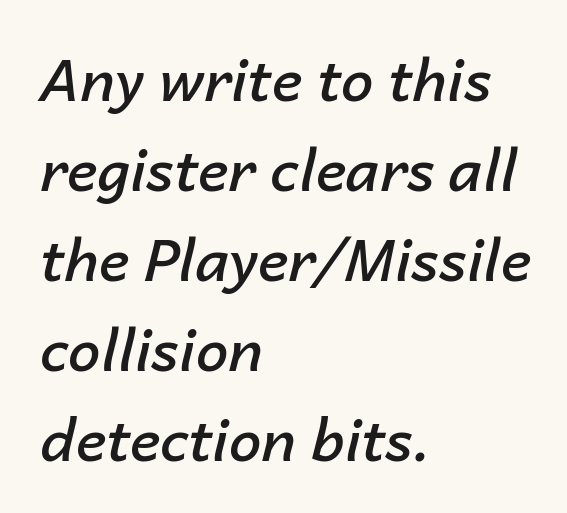
Q: Is the text bold? A: Semi-bold.
Q: Is the text italic (slanted)? A: Yes, it leans right by about 14 degrees.
Q: Is the text underlined? A: No.
Q: How is the paragraph aligned? A: Left-aligned.
Q: Is the spacing between letters normal or unusually wide? A: Normal.
Q: Is the spacing between lines tight, normal or loose? A: Normal.
Q: Width (condensed, normal, or wide)? A: Normal.
Q: Stroke contrast? A: Low.
Q: x-height? A: Medium.
Q: Monospaced? A: No.
